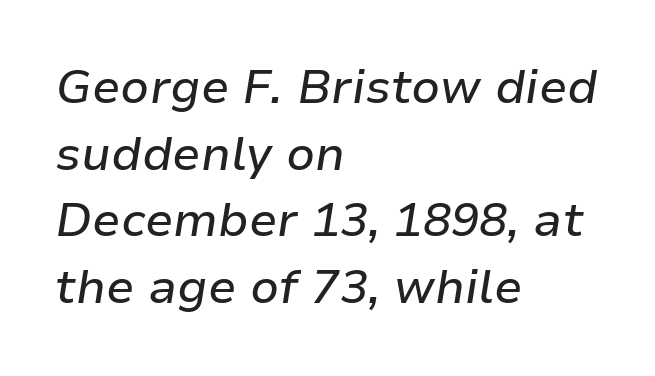
An italicized treatment has been applied to the whole sample. The line-height multiplier appears to be the usual default. Underline: absent. Note the varied advance widths — an 'i' is clearly narrower than an 'm'.
